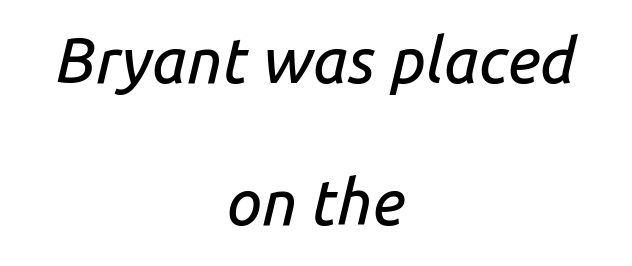
Compared with typical paragraphs, the rows here are farther apart. The letters sit at their default tracking, neither squeezed nor spread. Beneath every word, the page is bare. These lines are rendered in a variable-pitch font.
